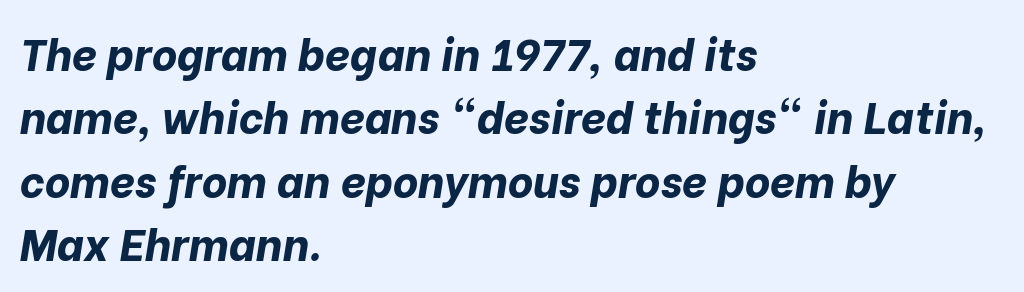
Q: Is the text bold? A: Yes.
Q: Is the text italic (slanted)? A: Yes, it leans right by about 10 degrees.
Q: Is the text underlined? A: No.
Q: How is the paragraph aligned? A: Left-aligned.
Q: Is the spacing between letters normal or unusually wide? A: Normal.
Q: Is the spacing between lines tight, normal or loose? A: Normal.
Q: Width (condensed, normal, or wide)? A: Normal.
Q: Stroke contrast? A: Low.
Q: x-height? A: Medium.
Q: Monospaced? A: No.
